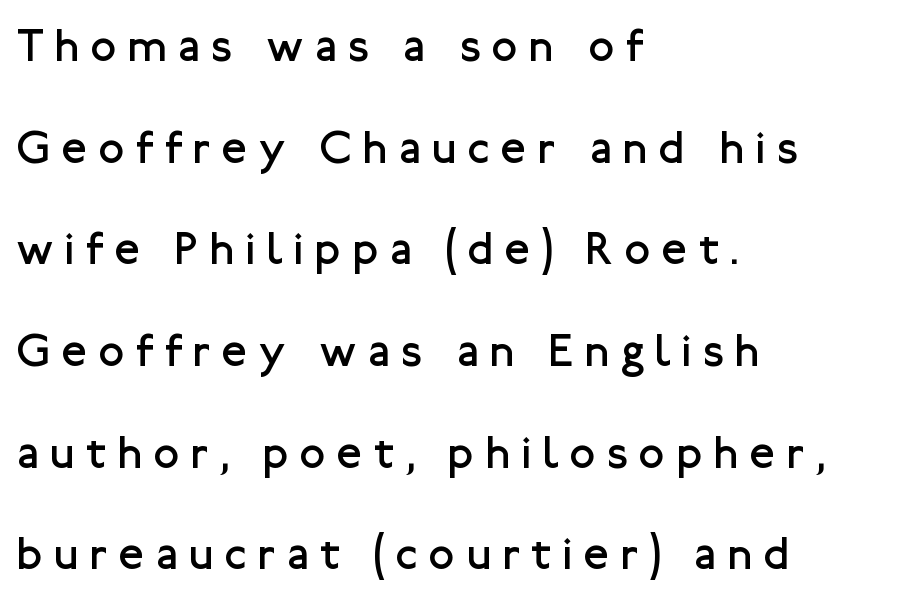
This sample uses expanded letter spacing, leaving extra air between glyphs. Are there feet on the stems? There aren't — it's a sans. This sample has the flowing, uneven cadence of proportional lettering. Notice how the stems are strictly vertical — no italics here.
